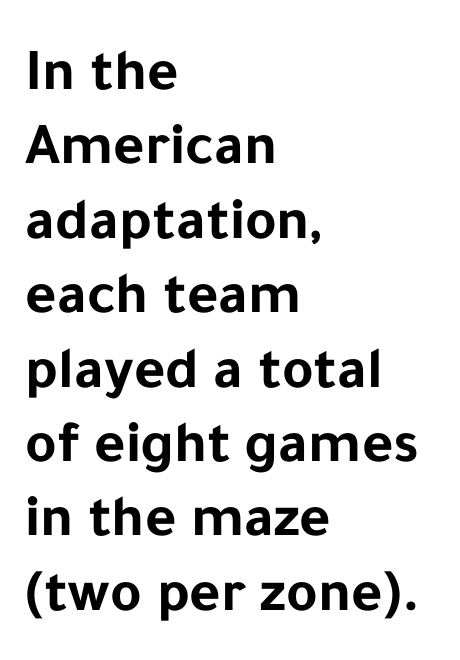
The image shows 60 px bold sans-serif type, upright; set left-aligned, line spacing 1.24x, normal letter spacing, not underlined; low stroke contrast and a medium x-height.
